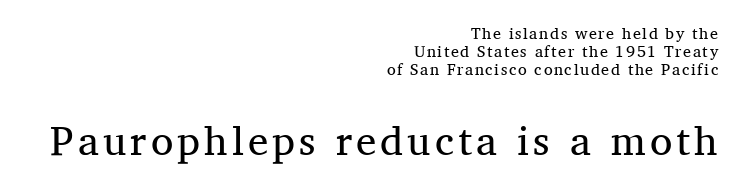
The image shows 41 px regular-weight serif type, upright; set right-aligned, tight line spacing (1.11x), not underlined; the second (bottom) block is 2.56x larger; medium stroke contrast and a medium x-height.
